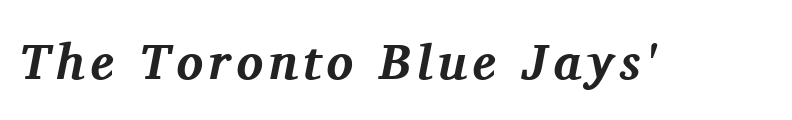
The image shows 50 px bold serif type, italic (leaning right); set not underlined; medium stroke contrast and a medium x-height.
